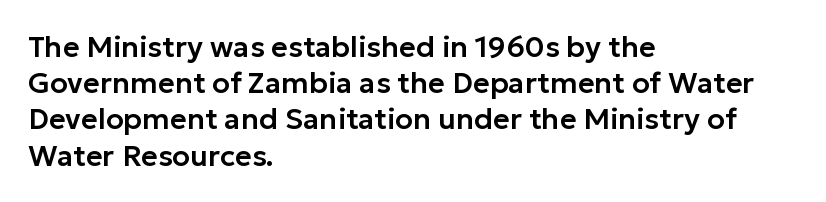
Nope, no serifs anywhere on these letters. Is this a fixed-width face? No — the glyphs have proportional, varying widths. A normal amount of white space separates one row of letters from the next. Beneath every word, the page is bare. Nope, not italic — everything's standing straight.
